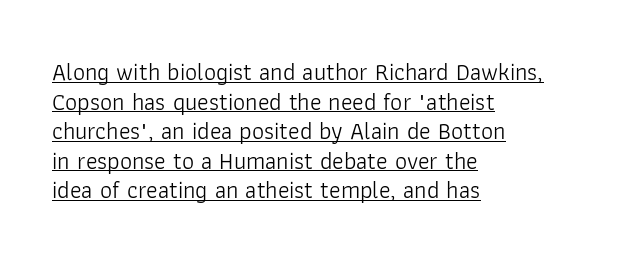
{"italic": "no", "bold": "no", "underline": "yes", "align": "left", "line_spacing_ratio": 1.23, "letter_spacing": "normal", "letter_spacing_em": 0.0, "glyph_px": 24}
